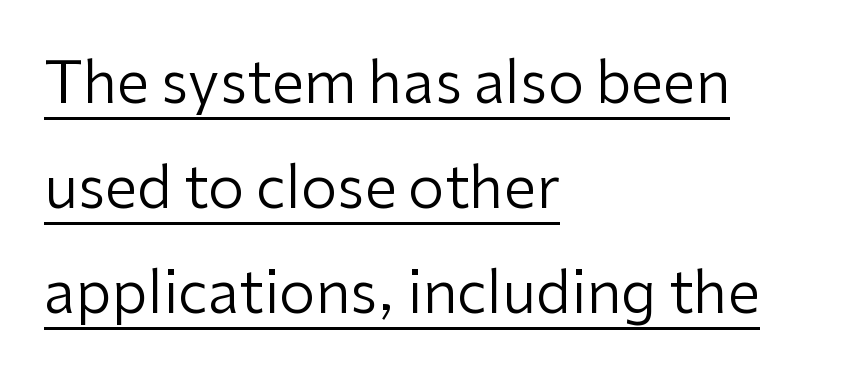
The image shows 58 px regular-weight sans-serif type, upright; set left-aligned, line spacing 1.81x, normal letter spacing, underlined; low stroke contrast and a medium x-height.
